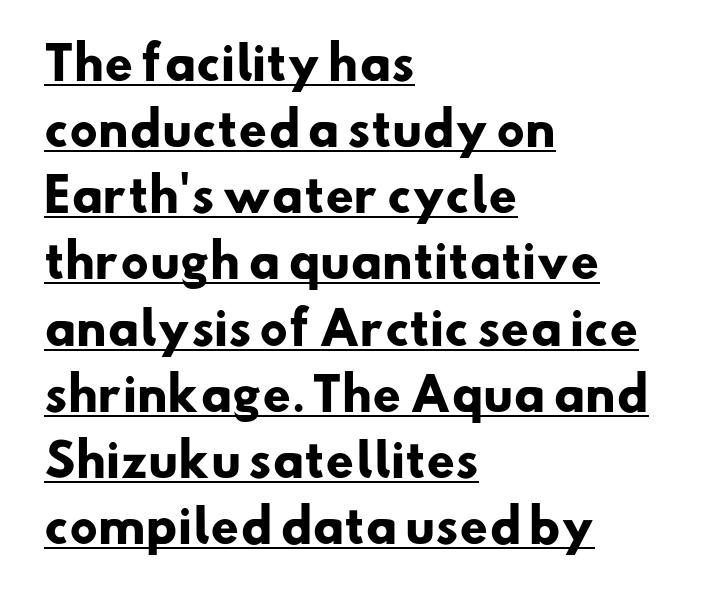
The image shows 45 px heavy sans-serif type; set left-aligned, normal line spacing (1.47x), normal letter spacing, underlined; low stroke contrast and a small x-height.
